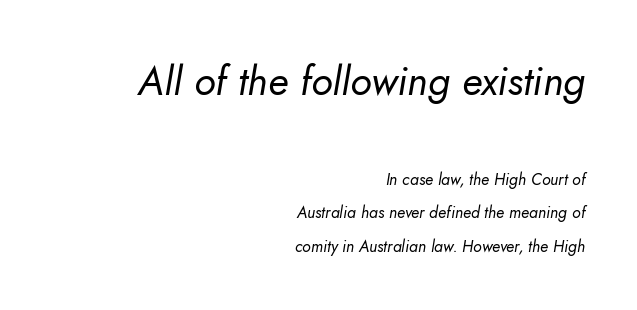
Q: Is the text bold? A: No.
Q: Is the text italic (slanted)? A: Yes, it leans right by about 10 degrees.
Q: Is the text underlined? A: No.
Q: How is the paragraph aligned? A: Right-aligned.
Q: Is the spacing between letters normal or unusually wide? A: Normal.
Q: Is the spacing between lines tight, normal or loose? A: Loose.
Q: Which block of text is set in a larger size, the first (top) or the second (bottom)? A: The first (top) one.
Q: Width (condensed, normal, or wide)? A: Normal.
Q: Stroke contrast? A: Low.
Q: x-height? A: Small.
Q: Monospaced? A: No.
